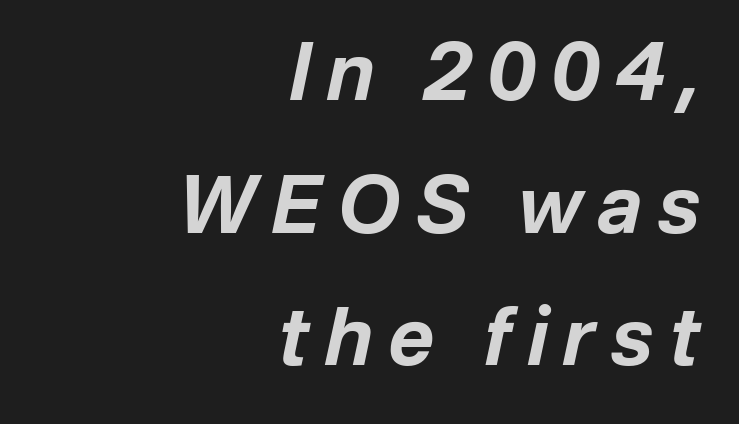
{"italic": "yes", "lean": "right", "slant_degrees": 12, "bold": "yes", "weight": "bold", "width": "normal", "stroke_contrast": "low", "x_height": "medium", "monospaced": "no", "underline": "no", "align": "right", "line_spacing": "normal", "line_spacing_ratio": 1.68, "letter_spacing": "wide", "letter_spacing_em": 0.2, "glyph_px": 79}
